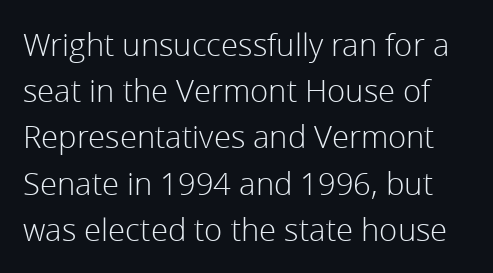
Q: Is the text bold? A: No.
Q: Is the text italic (slanted)? A: No, it is upright.
Q: Is the typeface a serif or a sans-serif typeface? A: Sans-serif.
Q: Is the text underlined? A: No.
Q: Is the spacing between letters normal or unusually wide? A: Normal.
Q: Is the spacing between lines tight, normal or loose? A: Normal.
Q: Width (condensed, normal, or wide)? A: Normal.
Q: Stroke contrast? A: Low.
Q: x-height? A: Medium.
Q: Monospaced? A: No.
